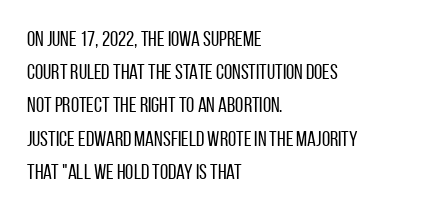
The image shows 21 px text type, upright; set left-aligned, normal line spacing (1.58x), normal letter spacing, not underlined.
